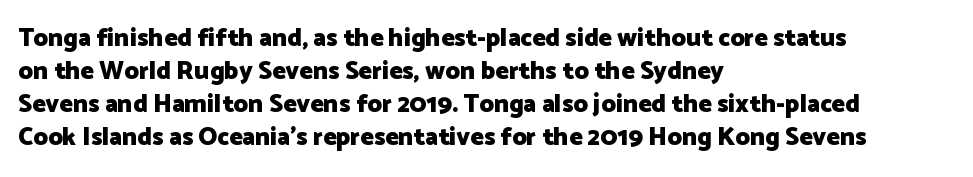
{"italic": "no", "bold": "yes", "underline": "no", "align": "left", "line_spacing": "normal", "line_spacing_ratio": 1.32, "letter_spacing": "normal", "letter_spacing_em": 0.0, "glyph_px": 25}
